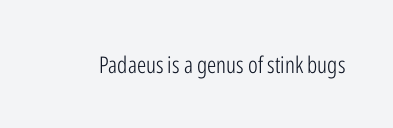
Q: Is the text bold? A: No.
Q: Is the text italic (slanted)? A: No, it is upright.
Q: Is the text underlined? A: No.
Q: Is the spacing between letters normal or unusually wide? A: Normal.
